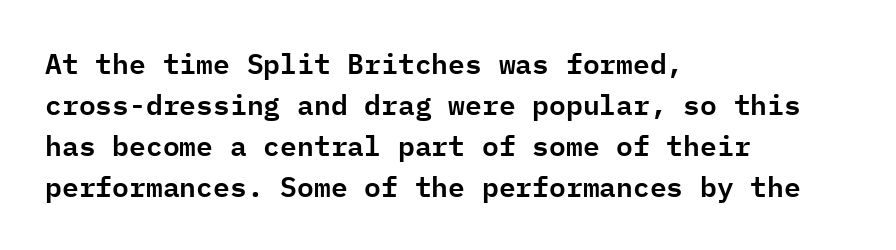
The image shows 28 px sans-serif type, upright, monospaced; set left-aligned, normal line spacing (1.46x), normal letter spacing, not underlined; low stroke contrast and a medium x-height.
